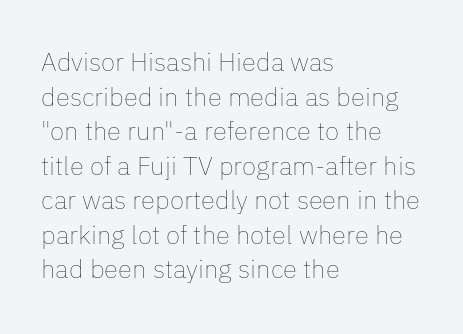
No chunkiness to these letters — they're not bold. A classic flush-left, rag-right setting is used for this passage. One glance says typical: line gaps are just what's usual. The letters sit at their default tracking, neither squeezed nor spread.
